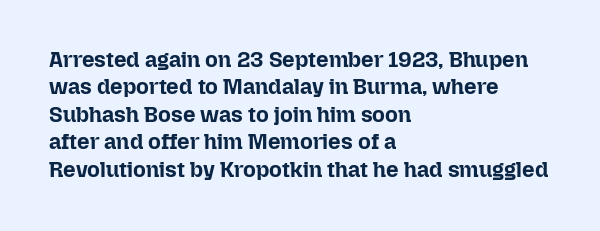
Only glyphs here, with clear space below each row. The type sits square on the baseline with zero lean. Short note: letters normally spaced. Summary of vertical rhythm: regular, with standard interline spacing. Thick stems and heavy bowls — unmistakably bold. Short and long lines alike share a common starting point at left.
